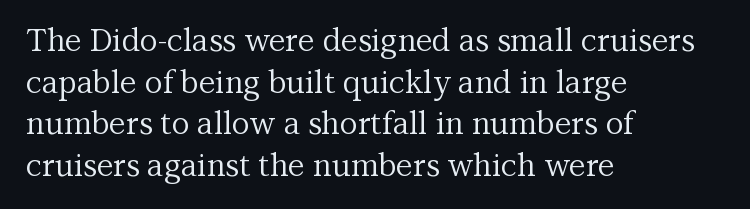
Q: Is the text bold? A: No.
Q: Is the text italic (slanted)? A: No, it is upright.
Q: Is the typeface a serif or a sans-serif typeface? A: Serif.
Q: Is the text underlined? A: No.
Q: How is the paragraph aligned? A: Left-aligned.
Q: Is the spacing between letters normal or unusually wide? A: Normal.
Q: Is the spacing between lines tight, normal or loose? A: Normal.
Q: Width (condensed, normal, or wide)? A: Normal.
Q: Stroke contrast? A: Medium.
Q: x-height? A: Medium.
Q: Monospaced? A: No.
